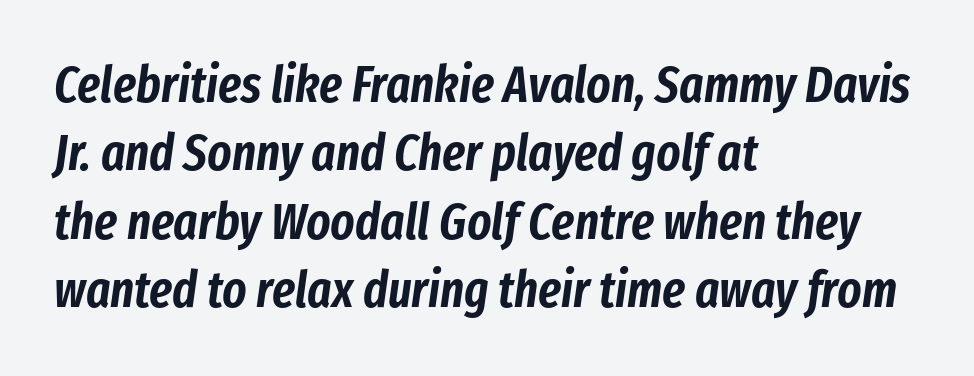
Interline gaps are of average width in this sample. Each letter keeps its own natural width here, so spacing adapts to shape. Compared with a centered layout, this one pins lines to the left instead. Any mark beneath the type? The region is blank.
